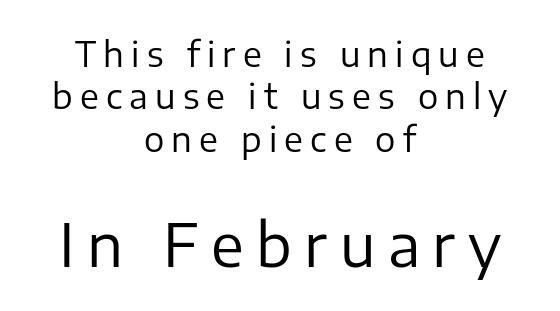
{"serif": "no", "italic": "no", "bold": "no", "weight": "regular", "width": "normal", "stroke_contrast": "low", "x_height": "medium", "monospaced": "no", "underline": "no", "align": "center", "line_spacing": "normal", "line_spacing_ratio": 1.25, "letter_spacing": "wide", "letter_spacing_em": 0.21, "larger_block": "second", "size_ratio": 1.74, "glyph_px": 59}
